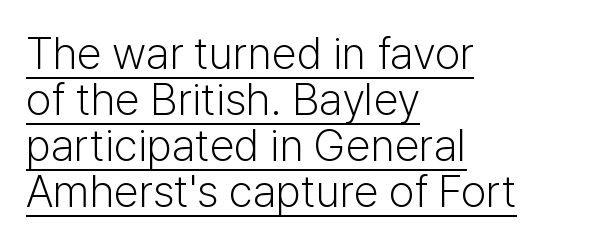
Casual observation: everything's shoved over to the left. Honestly, the letter spacing is just normal — you wouldn't notice it. Is there any slant? The stems are plumb. This rendering employs a face without finishing strokes, i.e., a sans-serif. Caption: face not bold, strokes unweighted. A typographer would call this underscored text.
